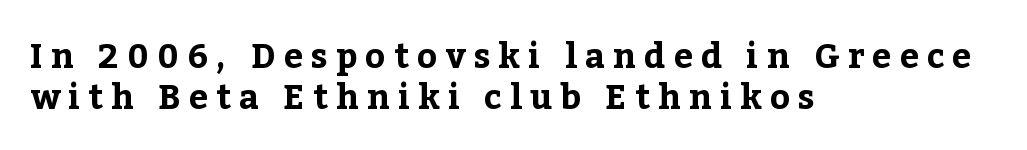
The image shows 34 px bold serif type, upright; set left-aligned, line spacing 1.22x, unusually wide letter spacing (+0.24 em), not underlined; low stroke contrast and a medium x-height.
